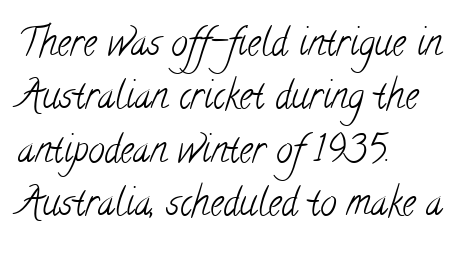
{"serif": "yes", "bold": "no", "weight": "light", "width": "condensed", "stroke_contrast": "low", "x_height": "small", "monospaced": "no", "underline": "no", "align": "left", "line_spacing": "normal", "line_spacing_ratio": 1.44, "letter_spacing": "normal", "letter_spacing_em": 0.0, "glyph_px": 37}
